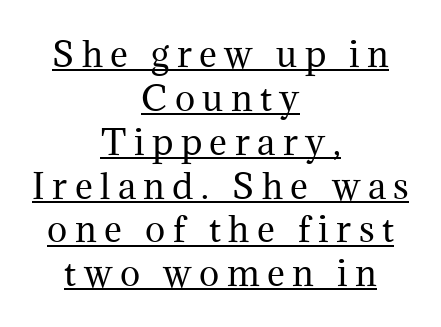
Is the stroke heavy? The answer is a plain regular-or-lighter. This rendering uses center alignment, leaving both contours irregular but symmetric. Does a line run under the words? Yes, clearly. These lines sit exactly where default settings would place them. Caption: expanded tracking, letters set apart. When letters stand straight like this, we call the style roman or upright.
